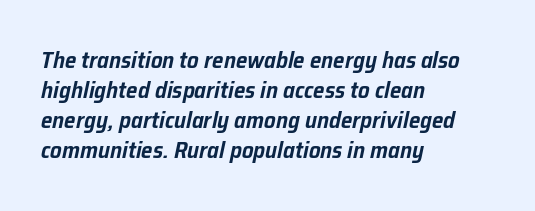
The image shows 23 px text type, italic (leaning right); set left-aligned, normal line spacing (1.31x), normal letter spacing, not underlined.
